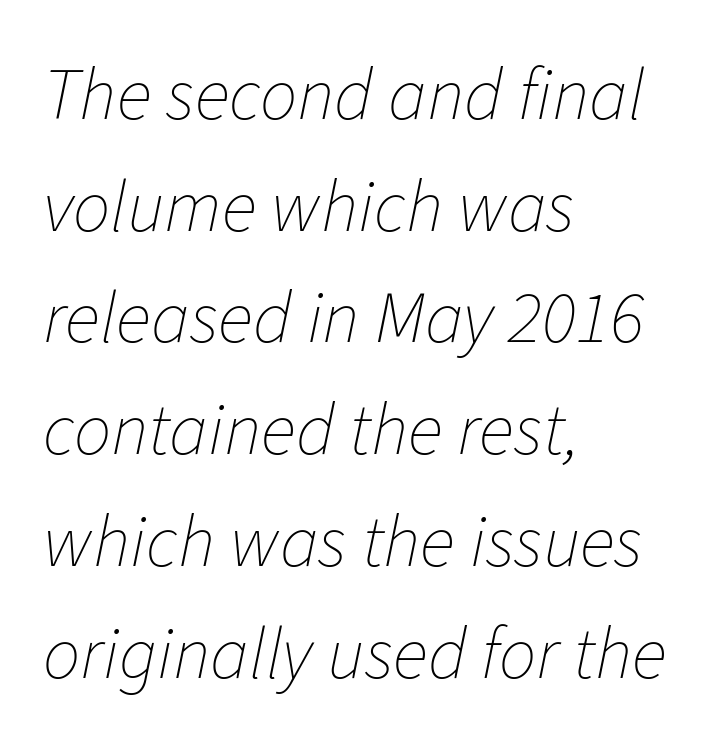
How are the letters spaced? Ordinarily, with no added tracking. The strip under each line holds only bare page. There's an unmistakable incline to the writing here. The setting favours the left margin, as ordinary paragraphs usually do.
